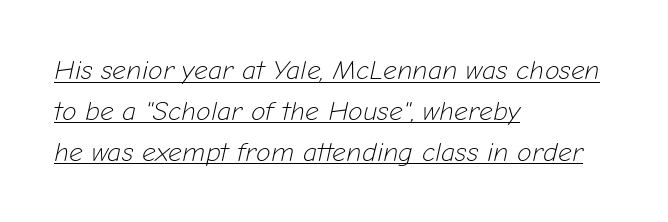
{"italic": "yes", "lean": "right", "slant_degrees": 12, "bold": "no", "underline": "yes", "align": "left", "line_spacing": "normal", "line_spacing_ratio": 1.51, "letter_spacing": "normal", "letter_spacing_em": 0.0, "glyph_px": 27}
